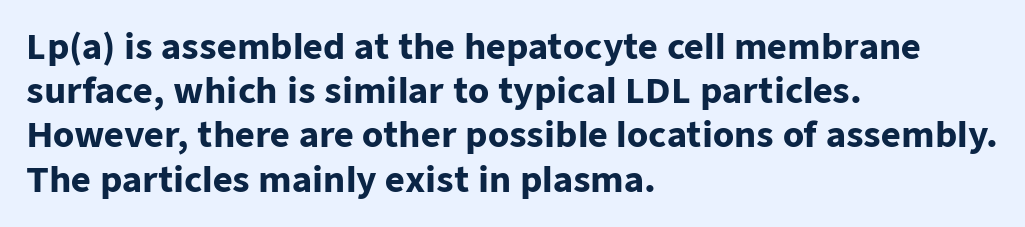
Every character sits straight up, as roman type does. Varying glyph widths throughout — classic text-font behaviour. Nope, no serifs anywhere on these letters. Which margin do the lines hug? The left one — the right edge is uneven.
